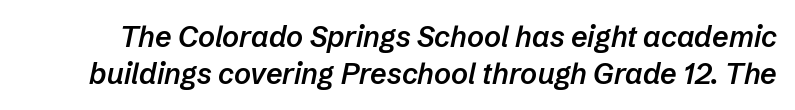
The rows are spaced the way most documents space them. This sample has the flowing, uneven cadence of proportional lettering. The strokes are fattened partway — semibold, not bold. The tracking reads as untouched default to a designer's eye. The area under the type is left untouched.
